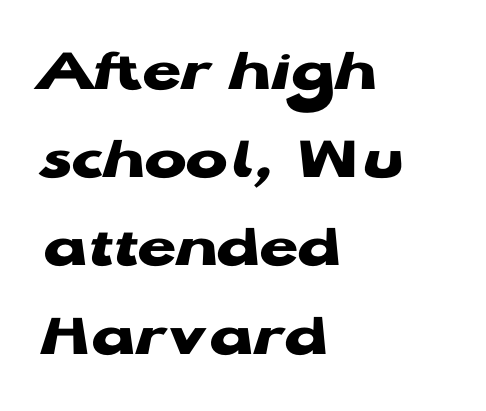
The image shows 63 px heavy, wide sans-serif type, upright; set left-aligned, normal line spacing (1.4x), normal letter spacing, not underlined; low stroke contrast and a medium x-height.
